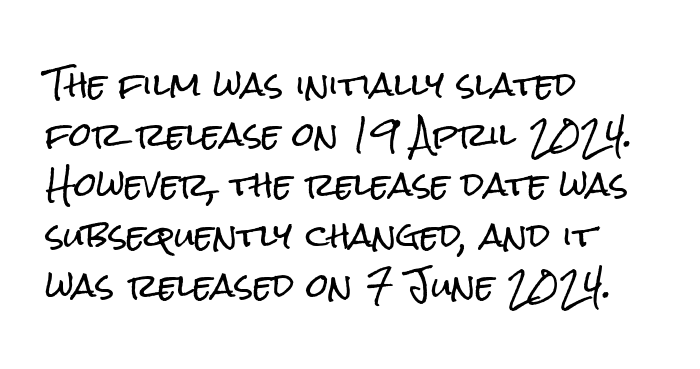
Q: Is the text italic (slanted)? A: No, it is upright.
Q: Is the typeface a serif or a sans-serif typeface? A: Sans-serif.
Q: Is the text underlined? A: No.
Q: How is the paragraph aligned? A: Left-aligned.
Q: Is the spacing between letters normal or unusually wide? A: Normal.
Q: Is the spacing between lines tight, normal or loose? A: Normal.
Q: Width (condensed, normal, or wide)? A: Condensed.
Q: Stroke contrast? A: Low.
Q: x-height? A: Medium.
Q: Monospaced? A: No.
